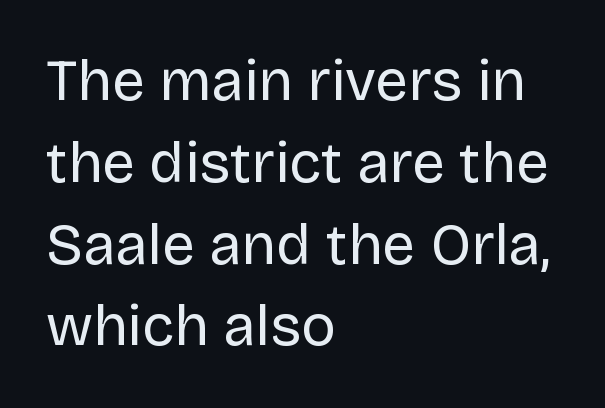
Q: Is the text bold? A: No.
Q: Is the text italic (slanted)? A: No, it is upright.
Q: Is the typeface a serif or a sans-serif typeface? A: Sans-serif.
Q: Is the text underlined? A: No.
Q: How is the paragraph aligned? A: Left-aligned.
Q: Is the spacing between letters normal or unusually wide? A: Normal.
Q: Is the spacing between lines tight, normal or loose? A: Normal.
Q: Width (condensed, normal, or wide)? A: Normal.
Q: Stroke contrast? A: Low.
Q: x-height? A: Large.
Q: Monospaced? A: No.
